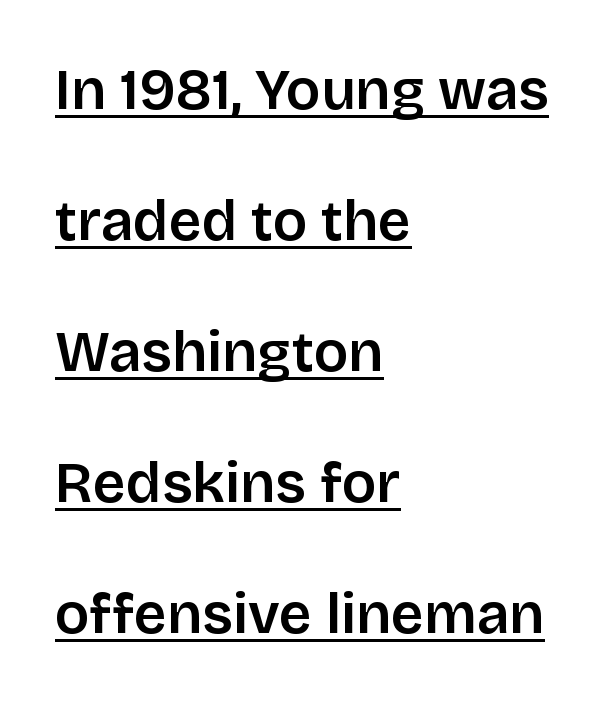
The image shows 57 px semibold sans-serif type, upright; set left-aligned, loose line spacing (2.3x), normal letter spacing, underlined; low stroke contrast and a large x-height.
